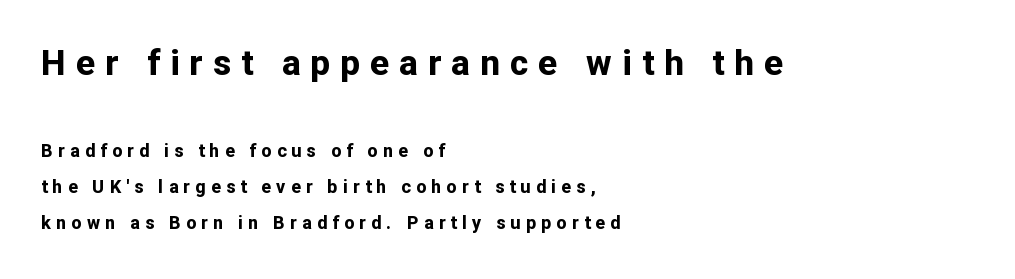
{"serif": "no", "italic": "no", "bold": "yes", "weight": "bold", "width": "normal", "stroke_contrast": "low", "x_height": "medium", "monospaced": "no", "underline": "no", "align": "left", "line_spacing": "loose", "line_spacing_ratio": 2.0, "letter_spacing": "wide", "letter_spacing_em": 0.29, "larger_block": "first", "size_ratio": 1.94, "glyph_px": 35}
